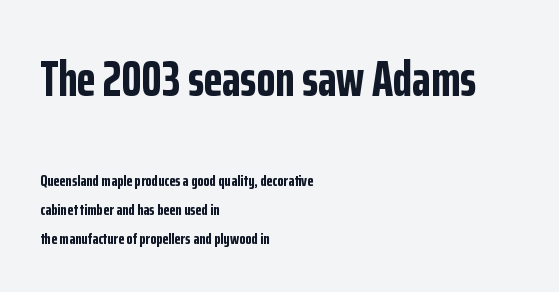
Q: Is the text bold? A: Yes.
Q: Is the text italic (slanted)? A: No, it is upright.
Q: Is the typeface a serif or a sans-serif typeface? A: Sans-serif.
Q: Is the text underlined? A: No.
Q: How is the paragraph aligned? A: Left-aligned.
Q: Is the spacing between letters normal or unusually wide? A: Normal.
Q: Which block of text is set in a larger size, the first (top) or the second (bottom)? A: The first (top) one.
Q: Width (condensed, normal, or wide)? A: Condensed.
Q: Stroke contrast? A: Low.
Q: x-height? A: Medium.
Q: Monospaced? A: No.
